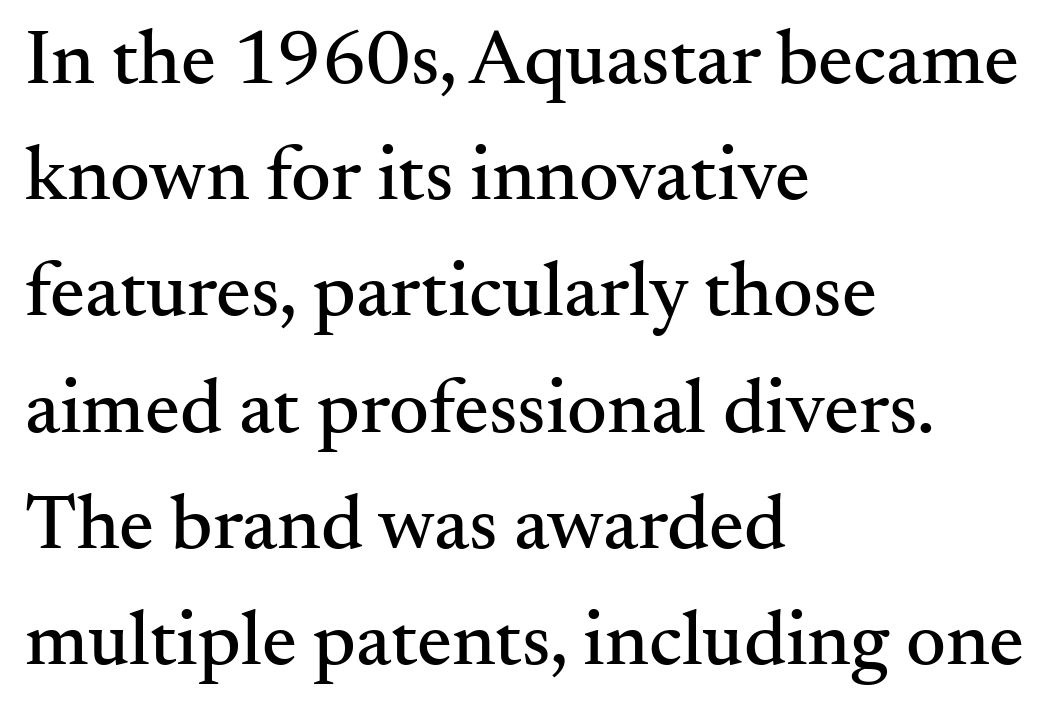
Q: Is the text italic (slanted)? A: No, it is upright.
Q: Is the typeface a serif or a sans-serif typeface? A: Serif.
Q: Is the text underlined? A: No.
Q: How is the paragraph aligned? A: Left-aligned.
Q: Is the spacing between letters normal or unusually wide? A: Normal.
Q: Is the spacing between lines tight, normal or loose? A: Normal.
Q: Width (condensed, normal, or wide)? A: Normal.
Q: Stroke contrast? A: Medium.
Q: x-height? A: Small.
Q: Monospaced? A: No.
